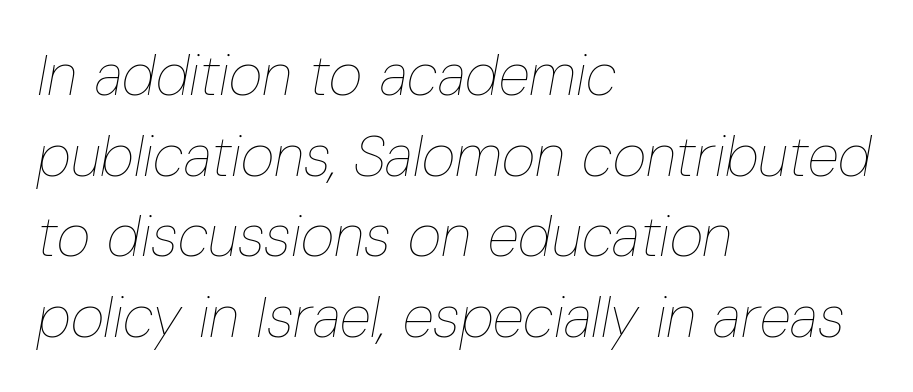
{"italic": "yes", "lean": "right", "slant_degrees": 10, "bold": "no", "weight": "thin", "width": "condensed", "stroke_contrast": "low", "x_height": "medium", "monospaced": "no", "underline": "no", "align": "left", "line_spacing": "normal", "line_spacing_ratio": 1.39, "letter_spacing": "normal", "letter_spacing_em": 0.0, "glyph_px": 58}
